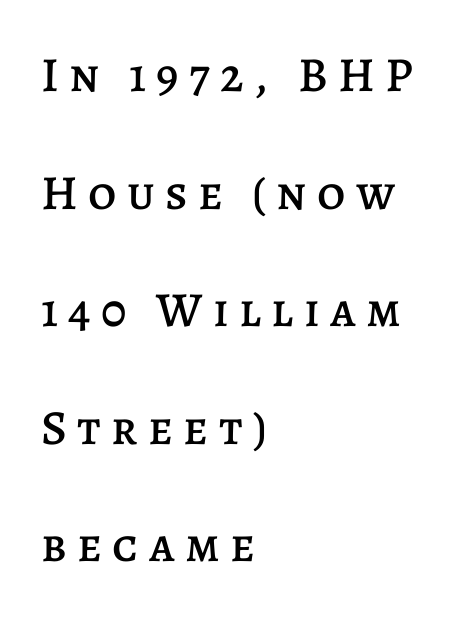
Q: Is the text italic (slanted)? A: No, it is upright.
Q: Is the text underlined? A: No.
Q: How is the paragraph aligned? A: Left-aligned.
Q: Is the spacing between letters normal or unusually wide? A: Unusually wide.
Q: Is the spacing between lines tight, normal or loose? A: Loose.
Q: Width (condensed, normal, or wide)? A: Normal.
Q: Stroke contrast? A: Low.
Q: x-height? A: Large.
Q: Monospaced? A: No.
